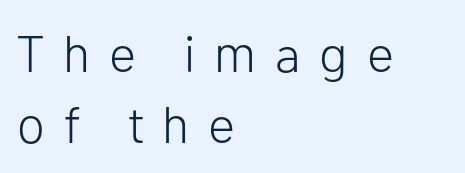
The image shows 51 px light sans-serif type, upright; set left-aligned, normal line spacing (1.4x), unusually wide letter spacing (+0.37 em), not underlined; low stroke contrast and a medium x-height.
